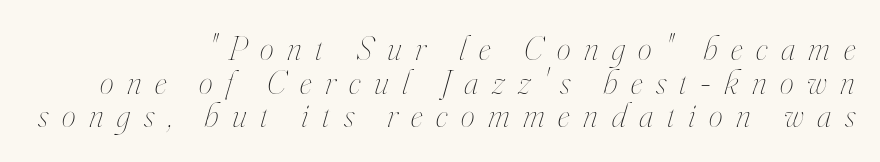
The image shows 35 px thin, condensed type, italic (leaning right); set right-aligned, tight line spacing (0.96x), unusually wide letter spacing (+0.39 em), not underlined; high stroke contrast and a small x-height.
